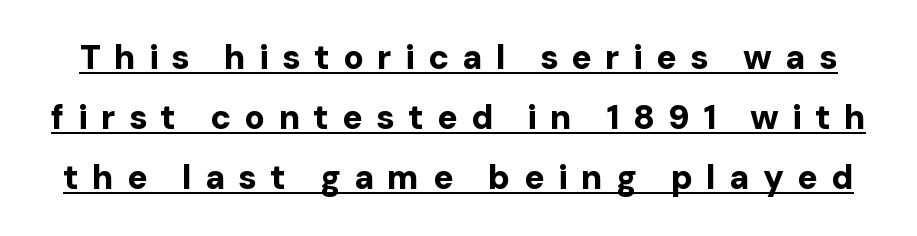
Q: Is the text bold? A: Yes.
Q: Is the text italic (slanted)? A: No, it is upright.
Q: Is the typeface a serif or a sans-serif typeface? A: Sans-serif.
Q: Is the text underlined? A: Yes.
Q: Is the spacing between letters normal or unusually wide? A: Unusually wide.
Q: Width (condensed, normal, or wide)? A: Normal.
Q: Stroke contrast? A: Low.
Q: x-height? A: Medium.
Q: Monospaced? A: No.
